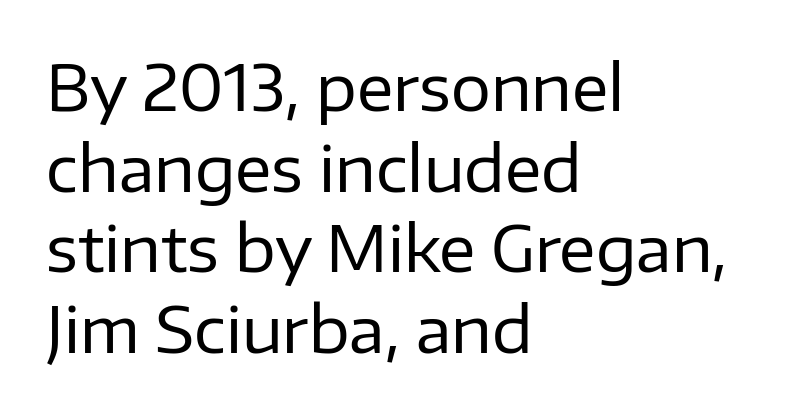
{"serif": "no", "italic": "no", "bold": "no", "weight": "regular", "width": "normal", "stroke_contrast": "low", "x_height": "medium", "monospaced": "no", "underline": "no", "align": "left", "line_spacing": "normal", "line_spacing_ratio": 1.28, "letter_spacing": "normal", "letter_spacing_em": 0.0, "glyph_px": 63}
